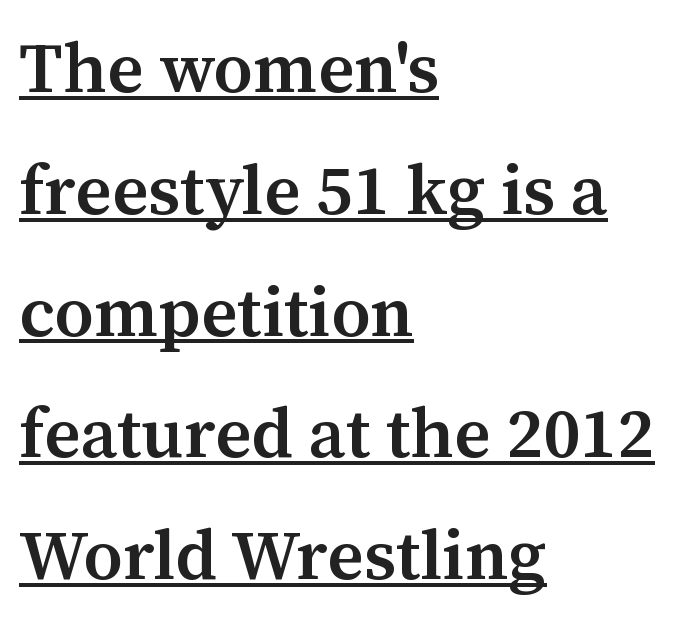
{"serif": "yes", "italic": "no", "bold": "semi", "weight": "semibold", "width": "normal", "stroke_contrast": "medium", "x_height": "medium", "monospaced": "no", "underline": "yes", "align": "left", "line_spacing_ratio": 1.74, "letter_spacing": "normal", "letter_spacing_em": 0.0, "glyph_px": 70}
